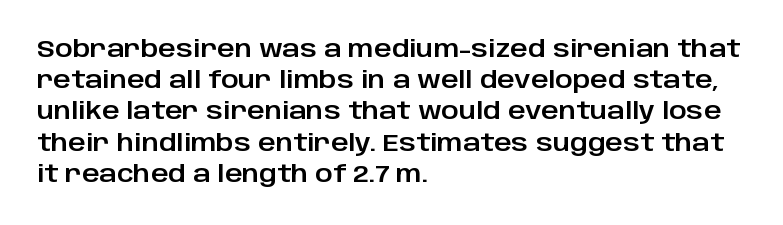
{"italic": "no", "underline": "no", "align": "left", "line_spacing": "normal", "line_spacing_ratio": 1.3, "letter_spacing": "normal", "letter_spacing_em": 0.0, "glyph_px": 24}
